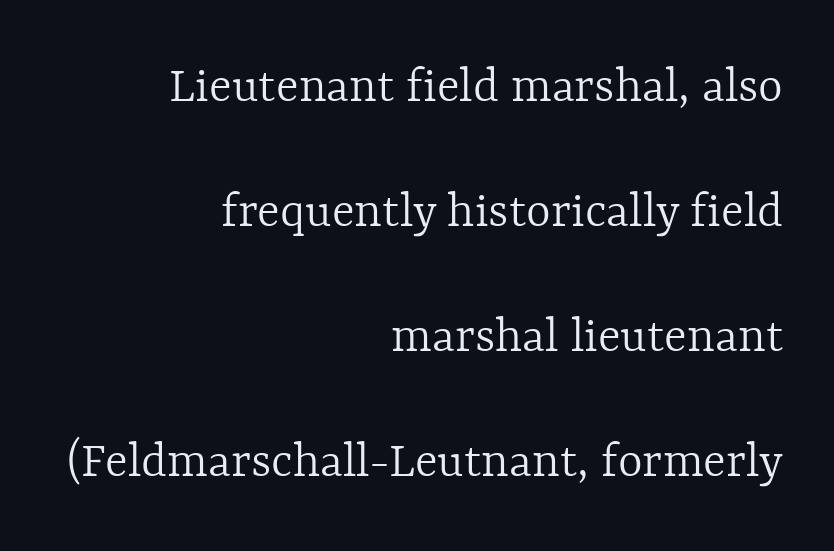
Compared with a flush-left layout, this one pins lines to the opposite, right side. The weight would be labelled regular, book, light, or lighter still. The foot of each line stays bare and open. These lines keep a tight, regular rhythm from letter to letter.
